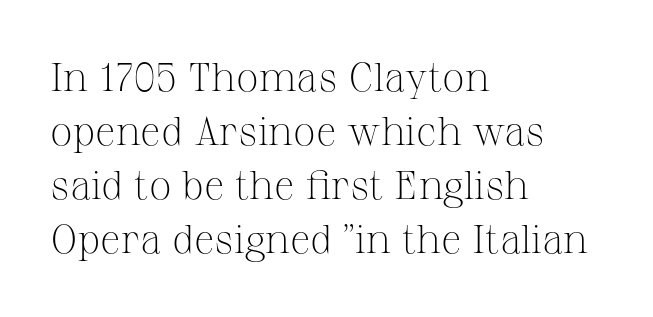
Q: Is the text bold? A: No.
Q: Is the text italic (slanted)? A: No, it is upright.
Q: Is the typeface a serif or a sans-serif typeface? A: Serif.
Q: Is the text underlined? A: No.
Q: How is the paragraph aligned? A: Left-aligned.
Q: Is the spacing between letters normal or unusually wide? A: Normal.
Q: Is the spacing between lines tight, normal or loose? A: Normal.
Q: Width (condensed, normal, or wide)? A: Normal.
Q: Stroke contrast? A: Medium.
Q: x-height? A: Medium.
Q: Monospaced? A: No.
